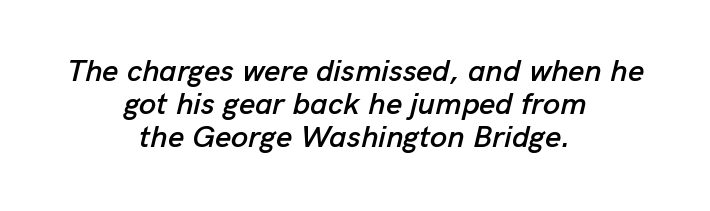
The image shows 31 px text type, italic (leaning right); set centered, tight line spacing (1.07x), normal letter spacing, not underlined; low stroke contrast and a medium x-height.
